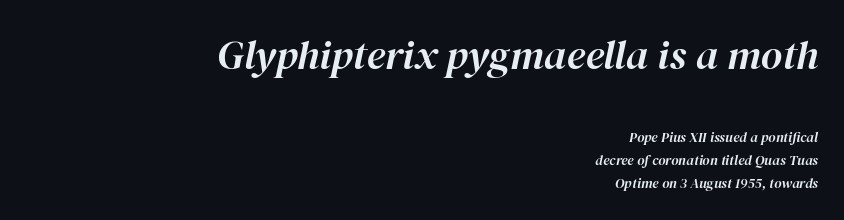
Q: Is the text italic (slanted)? A: Yes, it leans right by about 12 degrees.
Q: Is the text underlined? A: No.
Q: How is the paragraph aligned? A: Right-aligned.
Q: Is the spacing between letters normal or unusually wide? A: Normal.
Q: Is the spacing between lines tight, normal or loose? A: Normal.
Q: Which block of text is set in a larger size, the first (top) or the second (bottom)? A: The first (top) one.
Q: Width (condensed, normal, or wide)? A: Normal.
Q: Stroke contrast? A: High.
Q: x-height? A: Medium.
Q: Monospaced? A: No.
